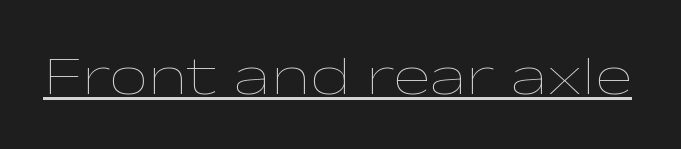
{"italic": "no", "bold": "no", "weight": "thin", "width": "wide", "stroke_contrast": "low", "x_height": "medium", "monospaced": "no", "underline": "yes", "letter_spacing": "normal", "letter_spacing_em": 0.0, "glyph_px": 56}
